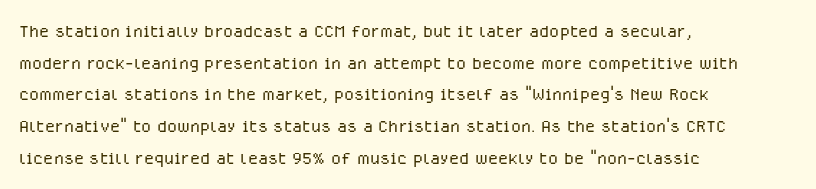
The image shows 23 px text type, upright; set left-aligned, normal line spacing (1.38x), normal letter spacing, not underlined.
